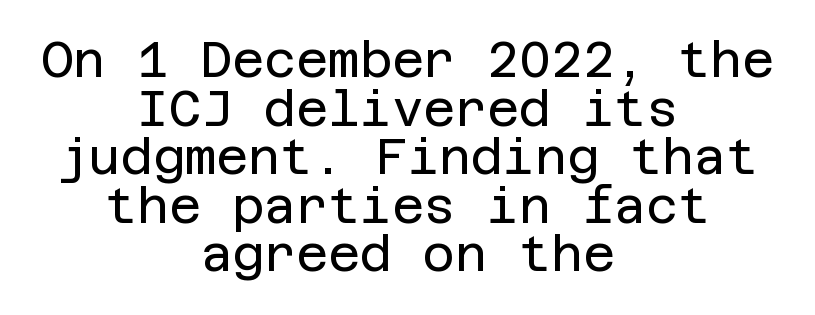
Q: Is the text bold? A: No.
Q: Is the text italic (slanted)? A: No, it is upright.
Q: Is the typeface a serif or a sans-serif typeface? A: Sans-serif.
Q: Is the text underlined? A: No.
Q: How is the paragraph aligned? A: Centered.
Q: Is the spacing between letters normal or unusually wide? A: Normal.
Q: Is the spacing between lines tight, normal or loose? A: Tight.
Q: Width (condensed, normal, or wide)? A: Normal.
Q: Stroke contrast? A: Low.
Q: x-height? A: Large.
